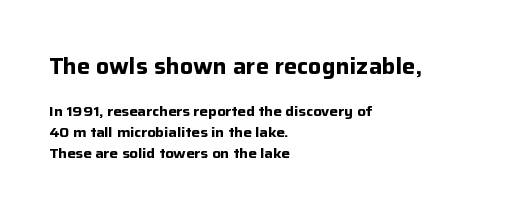
{"italic": "no", "bold": "yes", "underline": "no", "align": "left", "line_spacing": "normal", "line_spacing_ratio": 1.51, "letter_spacing": "normal", "letter_spacing_em": 0.0, "larger_block": "first", "size_ratio": 1.57, "glyph_px": 22}
